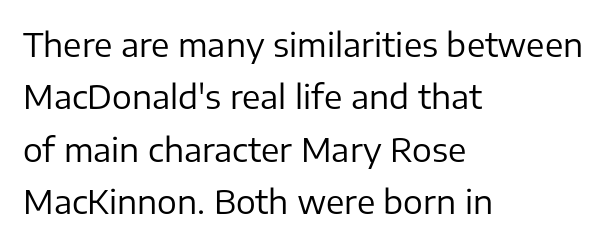
The image shows 33 px regular-weight sans-serif type, upright; set left-aligned, normal line spacing (1.59x), normal letter spacing, not underlined; low stroke contrast and a medium x-height.
